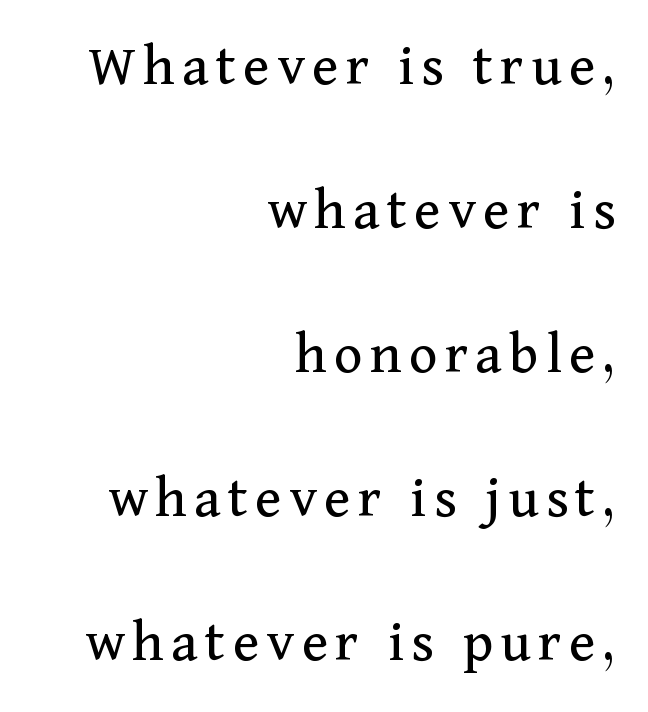
The image shows 61 px regular-weight serif type, upright; set right-aligned, loose line spacing (2.36x), not underlined; medium stroke contrast and a medium x-height.
